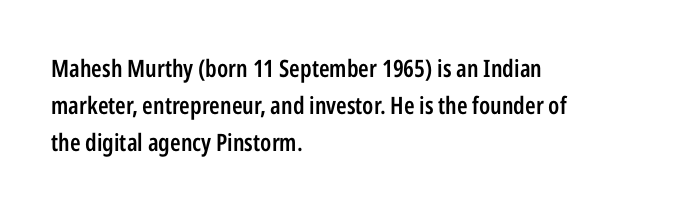
The image shows 24 px text type, upright; set left-aligned, normal line spacing (1.54x), normal letter spacing, not underlined.
